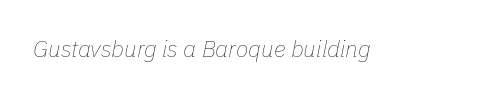
The strokes carry an ordinary text weight at most. Has an underline been added? It has not. Tracking here is standard; glyphs follow each other at the usual distance. Posture: slanted.
